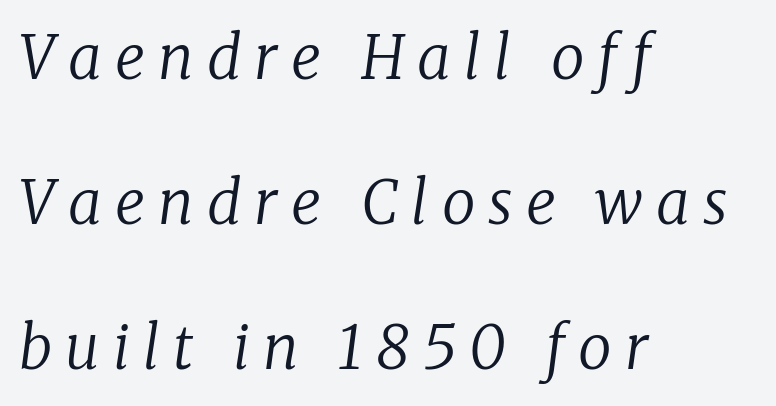
Q: Is the text bold? A: No.
Q: Is the text italic (slanted)? A: Yes, it leans right by about 8 degrees.
Q: Is the typeface a serif or a sans-serif typeface? A: Serif.
Q: Is the text underlined? A: No.
Q: How is the paragraph aligned? A: Left-aligned.
Q: Is the spacing between letters normal or unusually wide? A: Unusually wide.
Q: Is the spacing between lines tight, normal or loose? A: Loose.
Q: Width (condensed, normal, or wide)? A: Normal.
Q: Stroke contrast? A: Low.
Q: x-height? A: Medium.
Q: Monospaced? A: No.
